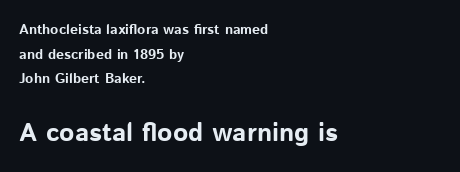
Tall strokes in this sample are plumb rather than angled. Tracking here is standard; glyphs follow each other at the usual distance. The passage shown is emphatically bold. A bare baseline throughout the passage. Reading top to bottom, the characters get bigger at the block break. Casual observation: everything's shoved over to the left.
